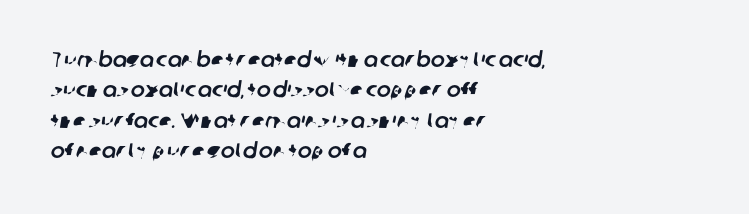
The image shows 21 px text type; set left-aligned, normal line spacing (1.45x), normal letter spacing, not underlined.
